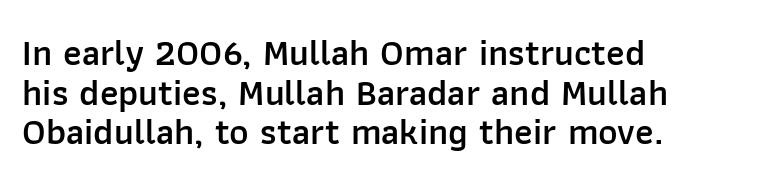
Q: Is the text bold? A: Semi-bold.
Q: Is the text italic (slanted)? A: No, it is upright.
Q: Is the typeface a serif or a sans-serif typeface? A: Sans-serif.
Q: Is the text underlined? A: No.
Q: How is the paragraph aligned? A: Left-aligned.
Q: Is the spacing between letters normal or unusually wide? A: Normal.
Q: Is the spacing between lines tight, normal or loose? A: Tight.
Q: Width (condensed, normal, or wide)? A: Normal.
Q: Stroke contrast? A: Low.
Q: x-height? A: Medium.
Q: Monospaced? A: No.
